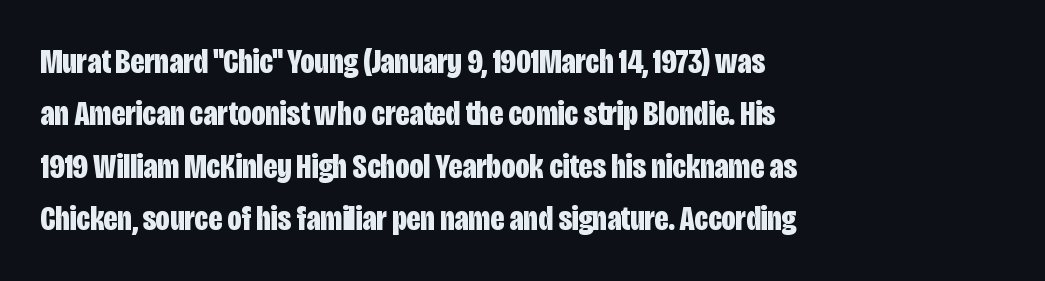
{"serif": "no", "italic": "no", "bold": "yes", "weight": "bold", "width": "condensed", "stroke_contrast": "low", "x_height": "large", "monospaced": "no", "underline": "no", "align": "left", "line_spacing": "normal", "line_spacing_ratio": 1.5, "letter_spacing": "normal", "letter_spacing_em": 0.0, "glyph_px": 35}
